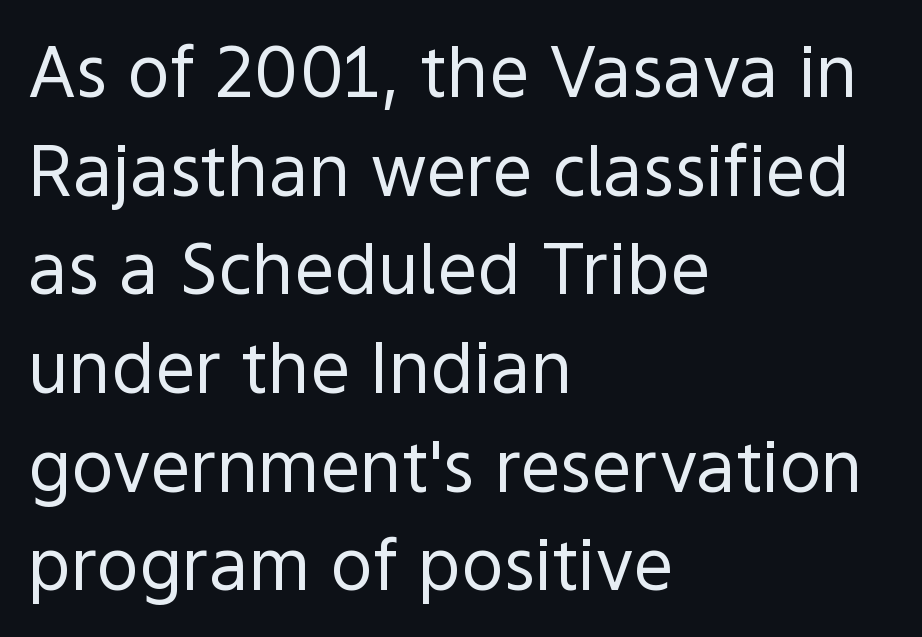
The image shows 71 px regular-weight sans-serif type, upright; set left-aligned, normal line spacing (1.39x), normal letter spacing, not underlined; a medium x-height.
